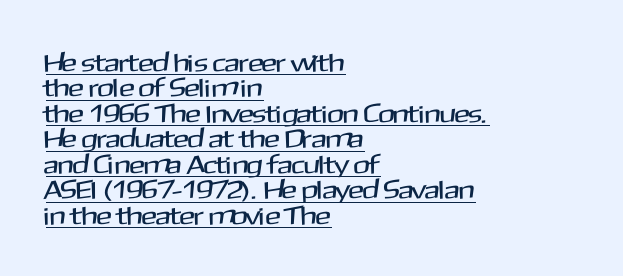
The lines are quadded left. This is roman type, the default non-slanted kind. The glyphs are accompanied by a horizontal stroke just below them. Very little white space separates one row of letters from the next. The passage shown has conventional tracking throughout.
